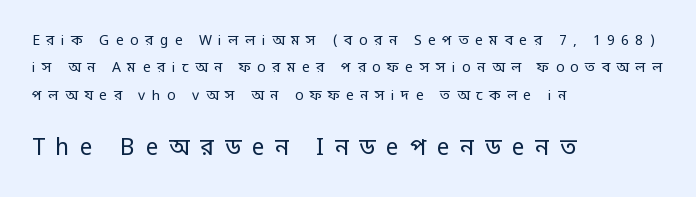
Q: Is the text bold? A: No.
Q: Is the text italic (slanted)? A: No, it is upright.
Q: Is the text underlined? A: No.
Q: How is the paragraph aligned? A: Left-aligned.
Q: Is the spacing between letters normal or unusually wide? A: Unusually wide.
Q: Is the spacing between lines tight, normal or loose? A: Loose.
Q: Which block of text is set in a larger size, the first (top) or the second (bottom)? A: The second (bottom) one.
